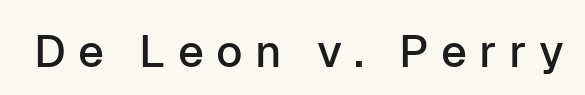
{"serif": "no", "italic": "no", "width": "normal", "stroke_contrast": "low", "x_height": "medium", "monospaced": "no", "underline": "no", "letter_spacing": "wide", "letter_spacing_em": 0.27, "glyph_px": 45}
